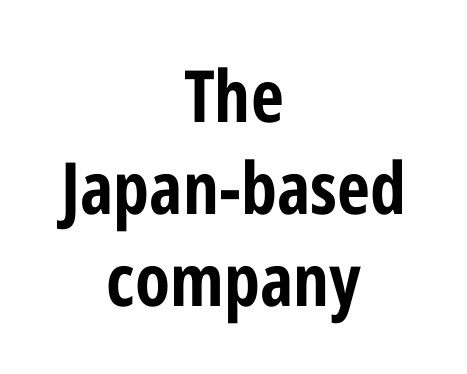
{"serif": "no", "italic": "no", "bold": "yes", "weight": "bold", "width": "condensed", "stroke_contrast": "low", "x_height": "medium", "monospaced": "no", "underline": "no", "align": "center", "line_spacing": "normal", "line_spacing_ratio": 1.28, "letter_spacing": "normal", "letter_spacing_em": 0.0, "glyph_px": 72}
